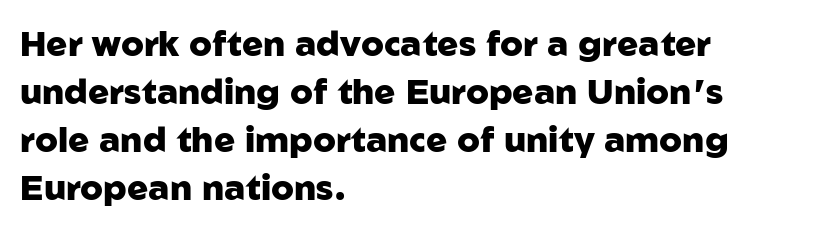
Q: Is the text bold? A: Yes.
Q: Is the text italic (slanted)? A: No, it is upright.
Q: Is the typeface a serif or a sans-serif typeface? A: Sans-serif.
Q: Is the text underlined? A: No.
Q: How is the paragraph aligned? A: Left-aligned.
Q: Is the spacing between letters normal or unusually wide? A: Normal.
Q: Is the spacing between lines tight, normal or loose? A: Normal.
Q: Width (condensed, normal, or wide)? A: Normal.
Q: Stroke contrast? A: Low.
Q: x-height? A: Medium.
Q: Monospaced? A: No.
